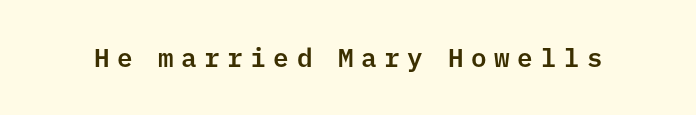
The image shows 26 px text type, upright; set unusually wide letter spacing (+0.29 em), not underlined.
